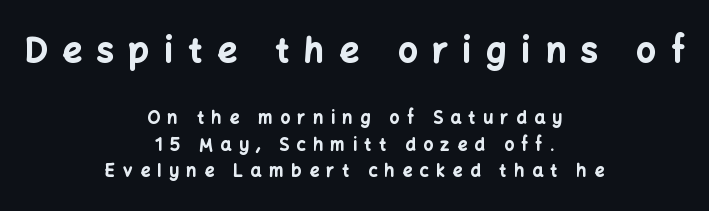
The image shows 34 px bold sans-serif type, upright; set centered, normal line spacing (1.56x), unusually wide letter spacing (+0.45 em), not underlined; the first (top) block is 2.0x larger; low stroke contrast and a medium x-height.
